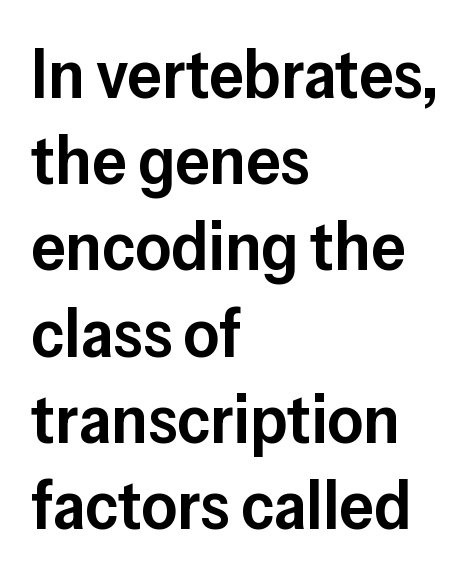
This sample is left-justified, so line endings fall wherever the words run out. Character widths vary here, with narrow letters taking less room than wide ones. In terms of weight, the rendering is demibold, just under bold. Examine the stroke ends and you'll find no serifs. Type without underlining.
